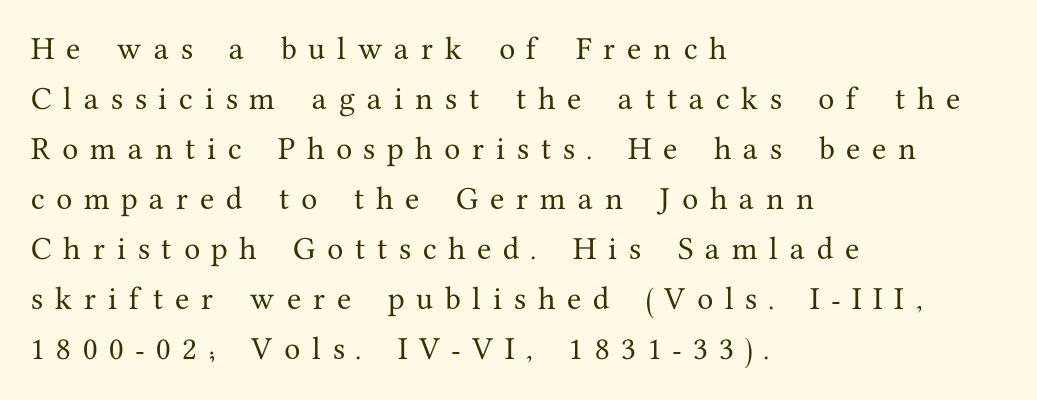
{"italic": "no", "underline": "no", "align": "left", "line_spacing": "loose", "line_spacing_ratio": 1.92, "letter_spacing": "wide", "letter_spacing_em": 0.46, "glyph_px": 26}
